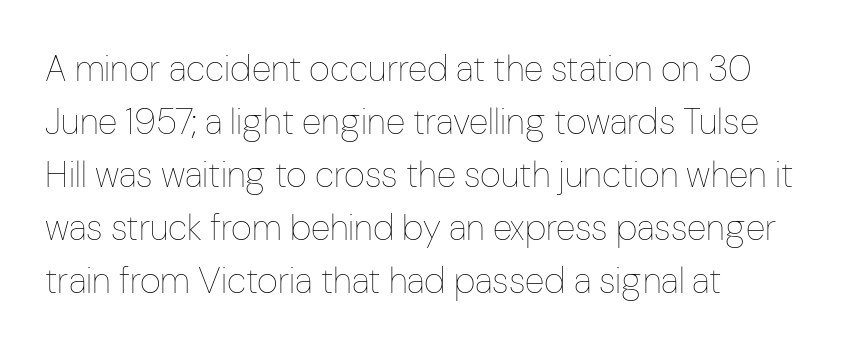
Words appear dense and cohesive because spacing is normal. The passage shown is not underscored anywhere. The lines are quadded left. Weight class: somewhere from thin through regular. Vertical strokes here are truly vertical. These lines are rendered in a variable-pitch font.
